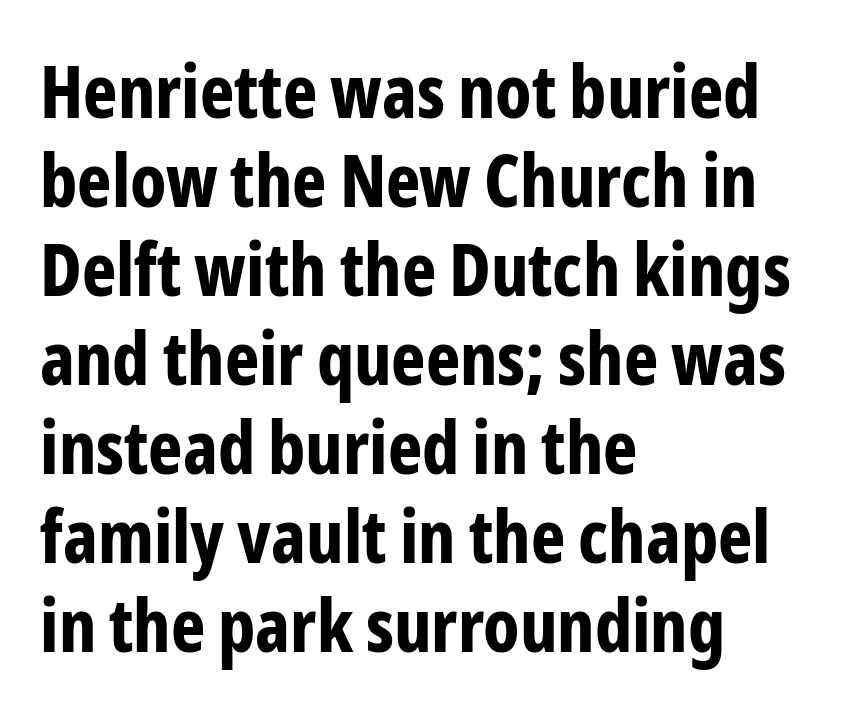
Q: Is the text bold? A: Yes.
Q: Is the text italic (slanted)? A: No, it is upright.
Q: Is the typeface a serif or a sans-serif typeface? A: Sans-serif.
Q: Is the text underlined? A: No.
Q: How is the paragraph aligned? A: Left-aligned.
Q: Is the spacing between letters normal or unusually wide? A: Normal.
Q: Width (condensed, normal, or wide)? A: Condensed.
Q: Stroke contrast? A: Low.
Q: x-height? A: Medium.
Q: Monospaced? A: No.
